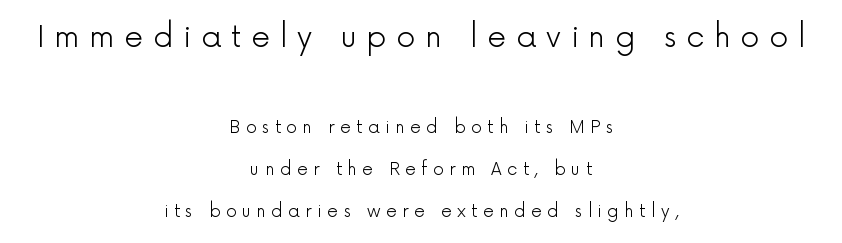
The image shows 30 px light sans-serif type, upright; set centered, loose line spacing (2.47x), unusually wide letter spacing (+0.32 em), not underlined; the first (top) block is 1.76x larger; a medium x-height.
